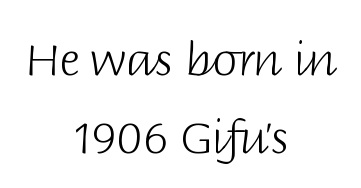
{"serif": "no", "italic": "no", "bold": "no", "weight": "light", "width": "normal", "stroke_contrast": "low", "x_height": "large", "monospaced": "no", "underline": "no", "align": "center", "line_spacing_ratio": 1.73, "letter_spacing": "normal", "letter_spacing_em": 0.0, "glyph_px": 45}
